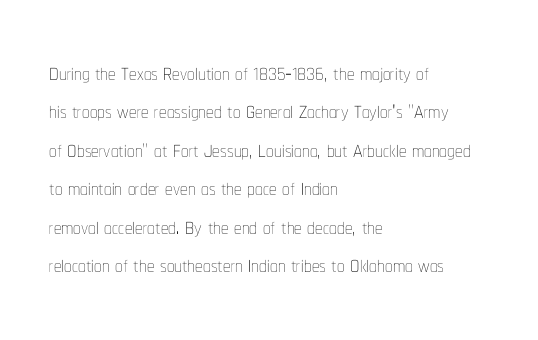
Q: Is the text bold? A: No.
Q: Is the text italic (slanted)? A: No, it is upright.
Q: Is the text underlined? A: No.
Q: How is the paragraph aligned? A: Left-aligned.
Q: Is the spacing between letters normal or unusually wide? A: Normal.
Q: Is the spacing between lines tight, normal or loose? A: Normal.
Q: Width (condensed, normal, or wide)? A: Condensed.
Q: Stroke contrast? A: Low.
Q: x-height? A: Medium.
Q: Monospaced? A: No.
